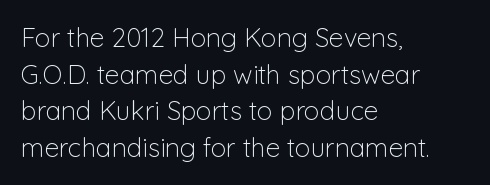
In CSS terms this would be text-align: left. The words here are not underlined. The font is comparable to plain body text, perhaps lighter. Every character sits straight up, as roman type does. The vertical gap from one line to the next is medium. Compared with typical body copy, the letter spacing here is the same.
